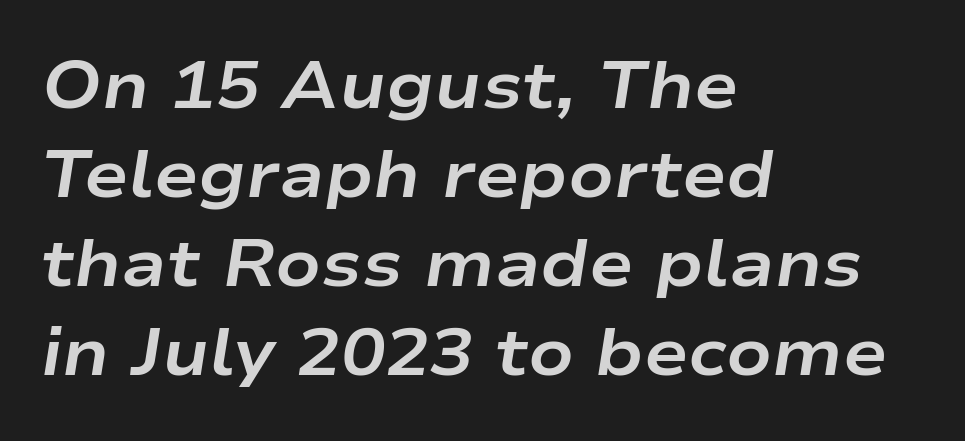
Posture: slanted. Heft: maximum for text — a bold. Type without underlining. Leftover space on each line is placed entirely after the last word. Note the varied advance widths — an 'i' is clearly narrower than an 'm'.
